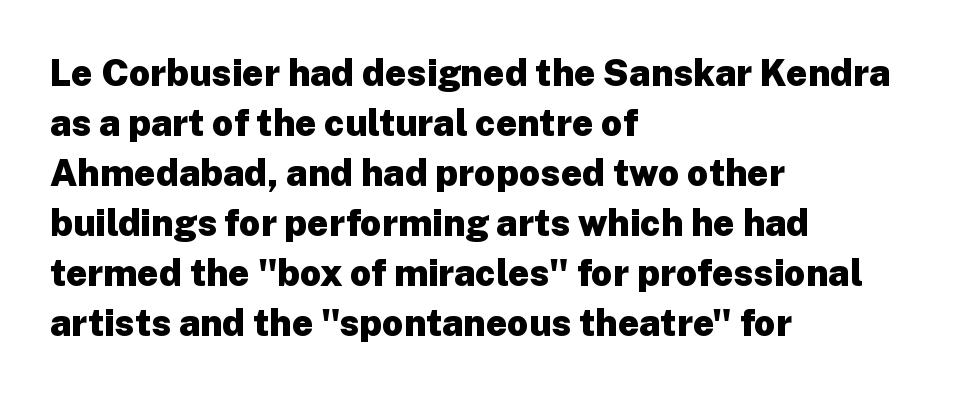
Q: Is the text bold? A: Yes.
Q: Is the text italic (slanted)? A: No, it is upright.
Q: Is the typeface a serif or a sans-serif typeface? A: Sans-serif.
Q: Is the text underlined? A: No.
Q: How is the paragraph aligned? A: Left-aligned.
Q: Is the spacing between letters normal or unusually wide? A: Normal.
Q: Is the spacing between lines tight, normal or loose? A: Normal.
Q: Width (condensed, normal, or wide)? A: Normal.
Q: Stroke contrast? A: Low.
Q: x-height? A: Medium.
Q: Monospaced? A: No.
